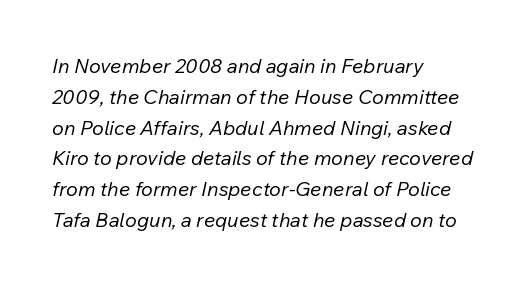
The image shows 20 px text type, italic (leaning right); set left-aligned, normal line spacing (1.54x), normal letter spacing, not underlined.
